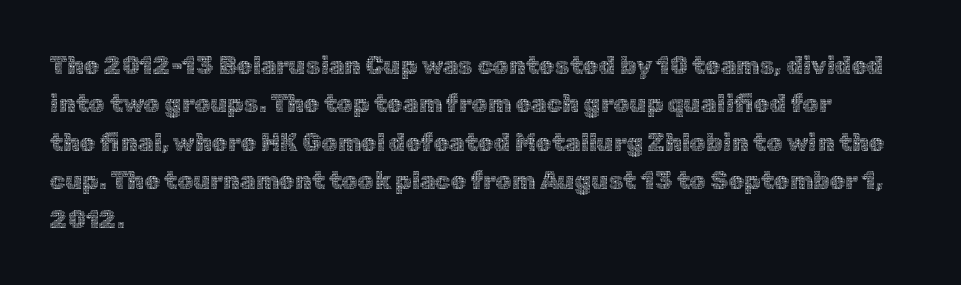
This sample uses an upright cut, with every glyph sitting square on the baseline. The string is rendered with underlining switched off. Tracking value appears to be zero — textbook default spacing. The lines in this sample share a left origin and differ only in where they stop. Vertical spacing — default.
